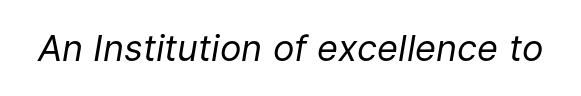
{"italic": "yes", "lean": "right", "slant_degrees": 9, "bold": "no", "weight": "regular", "width": "normal", "stroke_contrast": "low", "x_height": "medium", "monospaced": "no", "underline": "no", "letter_spacing": "normal", "letter_spacing_em": 0.0, "glyph_px": 36}
